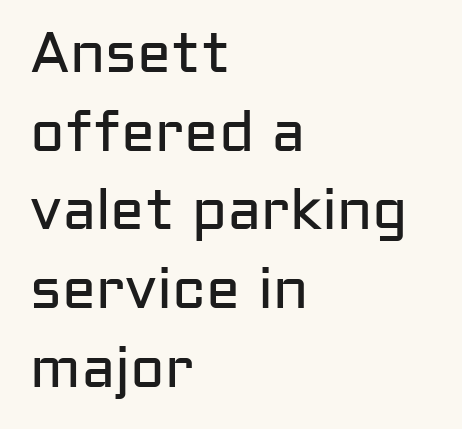
Horizontal bands of white between lines are of average thickness. This rendering leaves character spacing at its baseline value. The paragraph has a hard left edge and a soft right edge. If you drew a line through each stem, it would be perfectly vertical.
